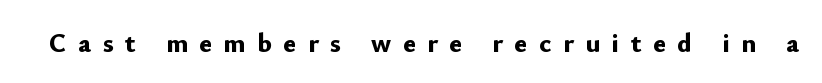
When letters stand straight like this, we call the style roman or upright. The gaps between neighbouring characters are conspicuously large. These lines carry a lot of weight — the face is fully bold. The zone under the glyphs is completely vacant.
